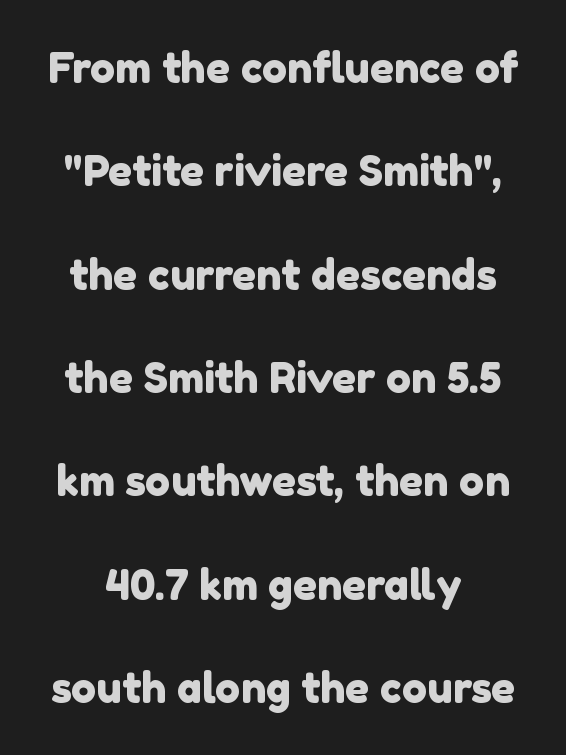
The image shows 42 px sans-serif type; set loose line spacing (2.46x), normal letter spacing, not underlined; a medium x-height.
